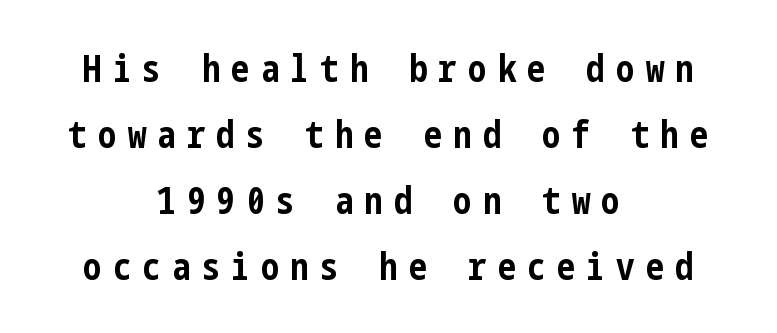
Letter spacing: wide. Only glyphs here, with clear space below each row. The text was rendered using a sans face with plain stroke endings. The lettering holds an erect, upright posture throughout. Strong, thick strokes mark this as bold type.
